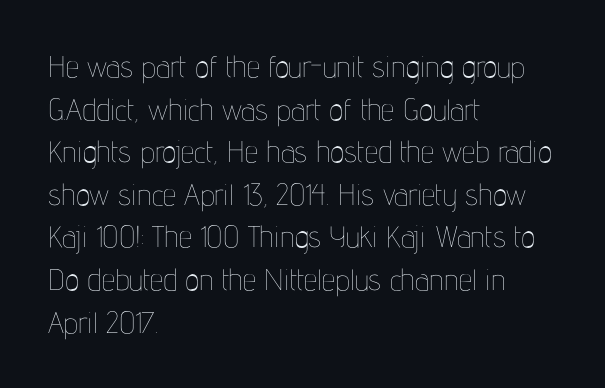
The image shows 30 px thin, condensed type, upright; set left-aligned, normal line spacing (1.42x), normal letter spacing, not underlined; low stroke contrast and a medium x-height.
